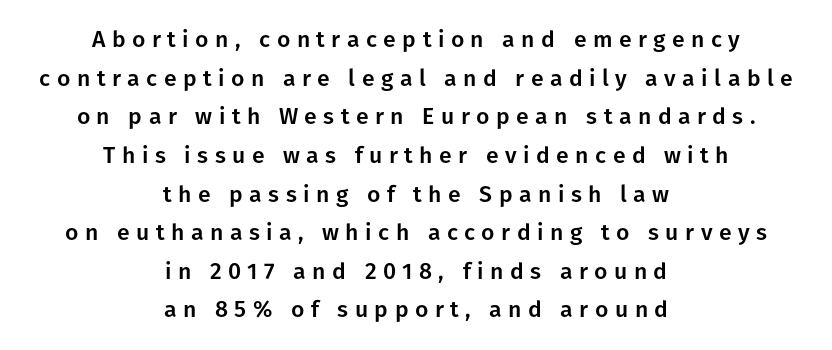
The image shows 23 px text type, upright; set centered, normal line spacing (1.68x), unusually wide letter spacing (+0.28 em), not underlined.
